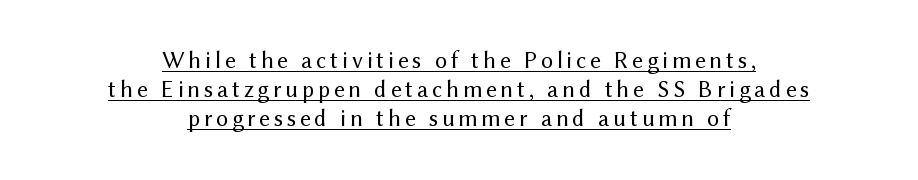
Stems and bowls with no extra thickness — not bold. The typesetter chose a symmetrical, centered arrangement here. Posture: vertical. This rendering features underlined lettering.
